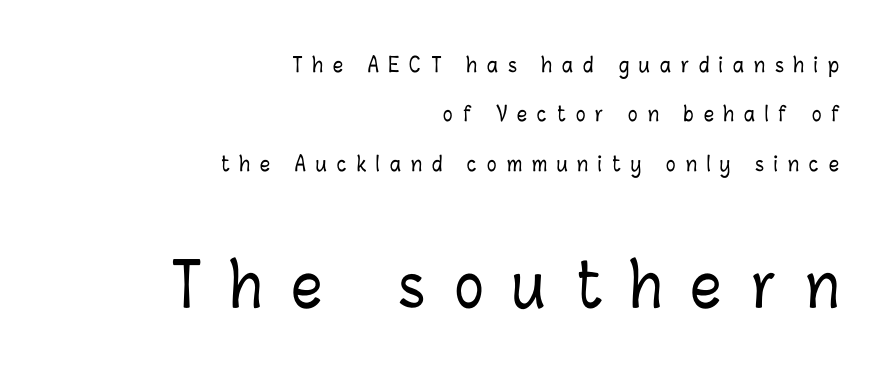
The image shows 60 px condensed type, upright; set right-aligned, loose line spacing (2.47x), unusually wide letter spacing (+0.5 em), not underlined; the second (bottom) block is 3.0x larger; low stroke contrast and a medium x-height.
